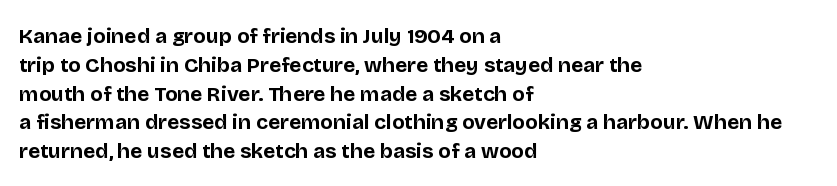
The image shows 21 px bold type, upright; set left-aligned, normal line spacing (1.37x), normal letter spacing, not underlined.
